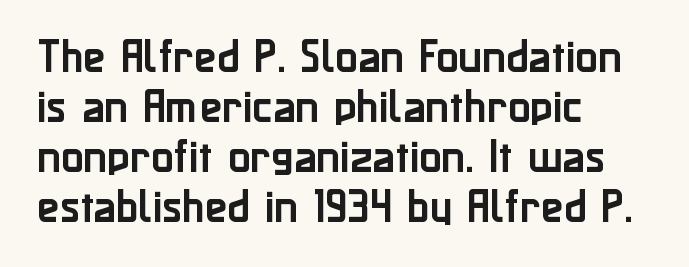
Q: Is the text italic (slanted)? A: No, it is upright.
Q: Is the typeface a serif or a sans-serif typeface? A: Sans-serif.
Q: Is the text underlined? A: No.
Q: How is the paragraph aligned? A: Left-aligned.
Q: Is the spacing between letters normal or unusually wide? A: Normal.
Q: Is the spacing between lines tight, normal or loose? A: Normal.
Q: Width (condensed, normal, or wide)? A: Normal.
Q: Stroke contrast? A: Low.
Q: x-height? A: Medium.
Q: Monospaced? A: No.
